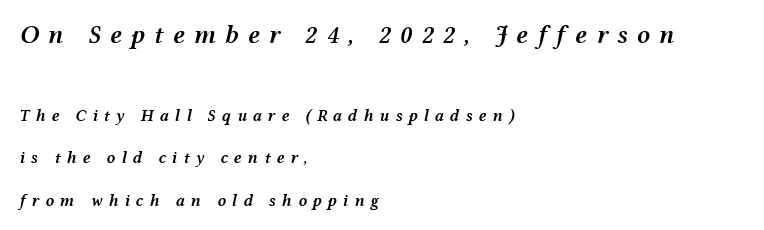
The rendering shrinks the type as you move from the upper chunk to the lower. There's an unmistakable incline to the writing here. One-word summary of the alignment: left. Does extra space separate the letters? Yes, quite a lot of it. Successive baselines arrive slowly, with a big drop between each.
